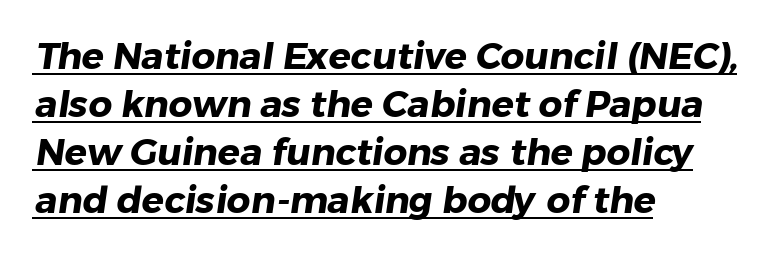
Q: Is the text bold? A: Yes.
Q: Is the typeface a serif or a sans-serif typeface? A: Sans-serif.
Q: Is the text underlined? A: Yes.
Q: How is the paragraph aligned? A: Left-aligned.
Q: Is the spacing between letters normal or unusually wide? A: Normal.
Q: Is the spacing between lines tight, normal or loose? A: Normal.
Q: Width (condensed, normal, or wide)? A: Normal.
Q: Stroke contrast? A: Low.
Q: x-height? A: Medium.
Q: Monospaced? A: No.
